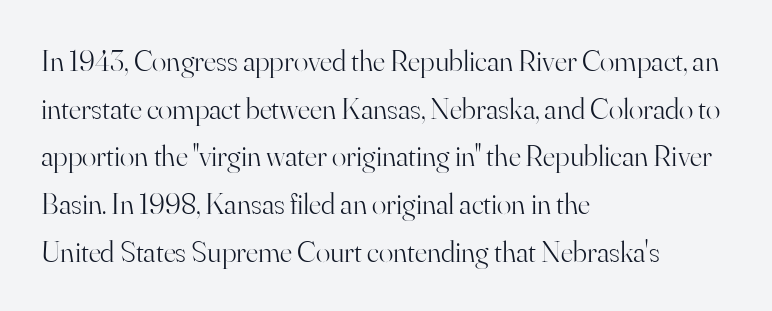
The image shows 30 px light serif type, upright; set left-aligned, normal line spacing (1.59x), normal letter spacing, not underlined; high stroke contrast and a small x-height.
